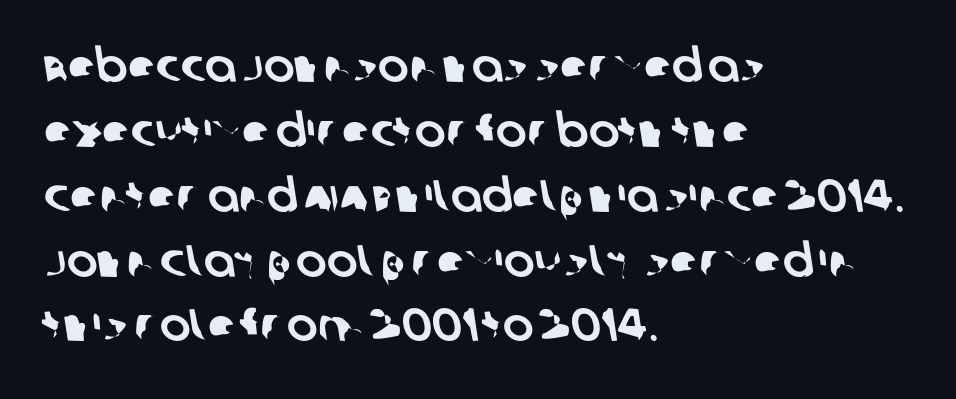
The image shows 46 px sans-serif type; set left-aligned, normal line spacing (1.41x), normal letter spacing, not underlined; low stroke contrast and a large x-height.
